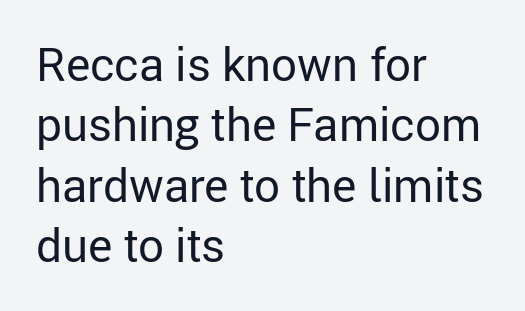
{"serif": "no", "italic": "no", "bold": "no", "weight": "regular", "width": "normal", "stroke_contrast": "low", "x_height": "medium", "monospaced": "no", "underline": "no", "align": "left", "line_spacing": "normal", "line_spacing_ratio": 1.31, "letter_spacing": "normal", "letter_spacing_em": 0.0, "glyph_px": 46}
